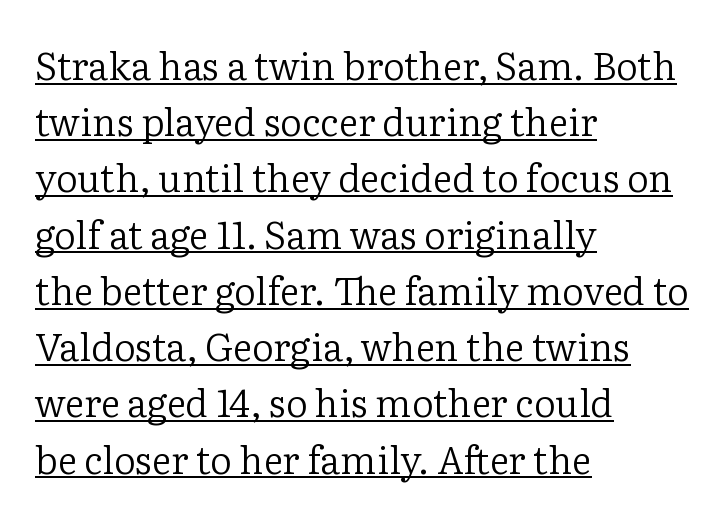
The image shows 38 px regular-weight serif type, upright; set left-aligned, normal line spacing (1.48x), normal letter spacing, underlined; low stroke contrast and a medium x-height.
